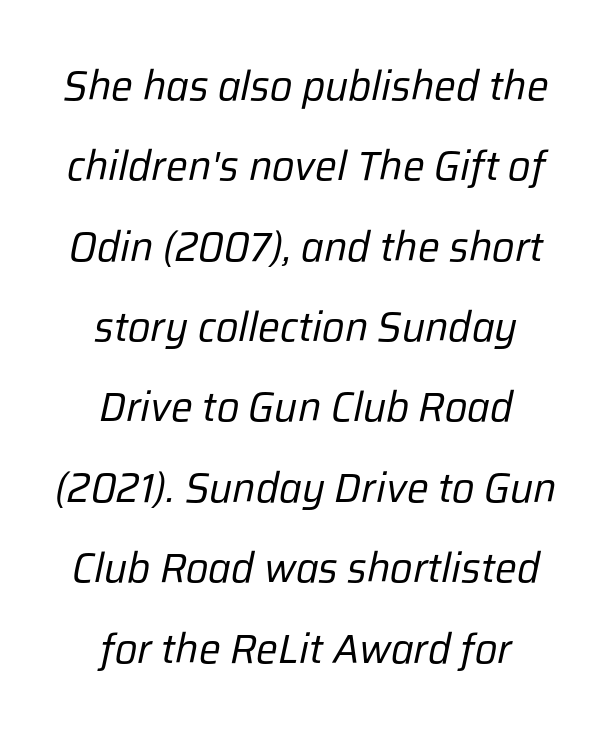
Nothing unusual about the tracking: characters are spaced as the font intends. This is not heavy type; no bold has been used. Is the block centered? Yes — each line is placed symmetrically about the middle. These lines are rendered in a variable-pitch font. Interline gaps are noticeably wide in this sample.
